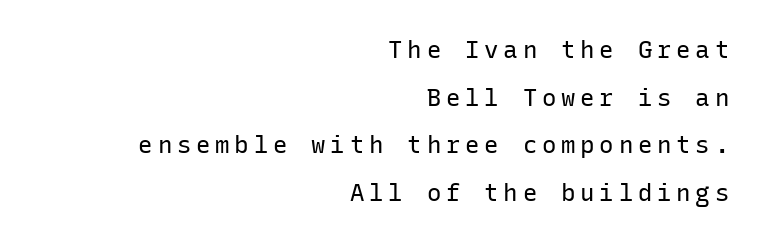
Plain, unruled lines of type. Every row of glyphs terminates at an identical x-position on the right. Think standard paragraph weight, or any step lighter than that. Does the lettering tilt? It doesn't — this is upright.
